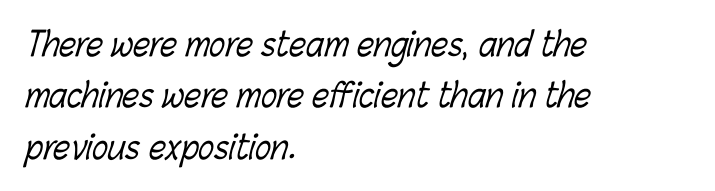
Q: Is the text bold? A: No.
Q: Is the text underlined? A: No.
Q: How is the paragraph aligned? A: Left-aligned.
Q: Is the spacing between letters normal or unusually wide? A: Normal.
Q: Is the spacing between lines tight, normal or loose? A: Normal.
Q: Width (condensed, normal, or wide)? A: Condensed.
Q: Stroke contrast? A: Low.
Q: x-height? A: Medium.
Q: Monospaced? A: No.
